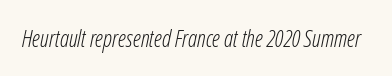
Each stroke keeps to a modest, everyday thickness or less. In terms of posture, this sample is oblique. Honestly, there is no underline to notice here at all. The horizontal fit of the characters is conventional and even.
